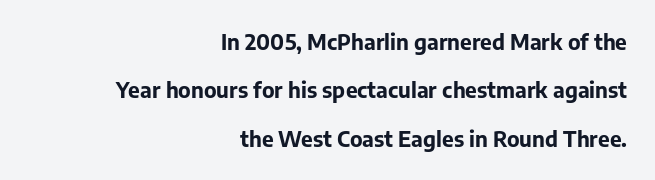
A clean baseline with only descenders dipping below it. Thick stems and heavy bowls — unmistakably bold. Compared with typical paragraphs, the rows here are farther apart. All the whitespace from short lines collects on the left.
